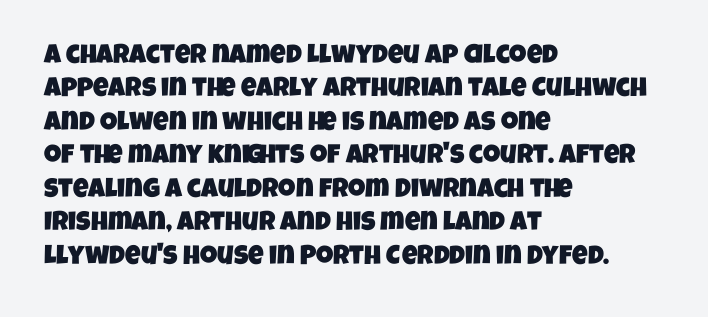
Q: Is the text underlined? A: No.
Q: How is the paragraph aligned? A: Left-aligned.
Q: Is the spacing between letters normal or unusually wide? A: Normal.
